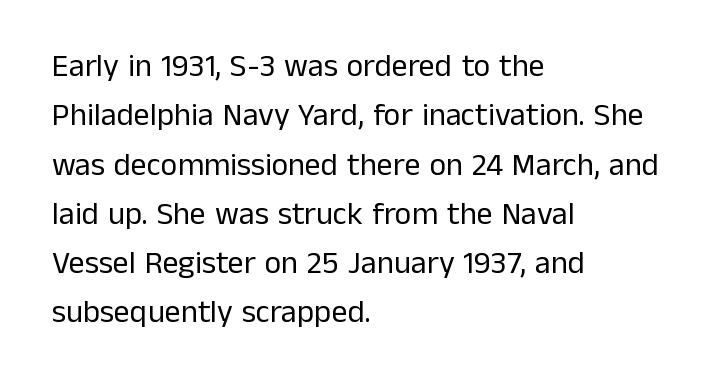
{"serif": "no", "italic": "no", "bold": "no", "weight": "regular", "width": "normal", "stroke_contrast": "low", "x_height": "medium", "monospaced": "no", "underline": "no", "align": "left", "line_spacing": "normal", "line_spacing_ratio": 1.54, "letter_spacing": "normal", "letter_spacing_em": 0.0, "glyph_px": 32}
